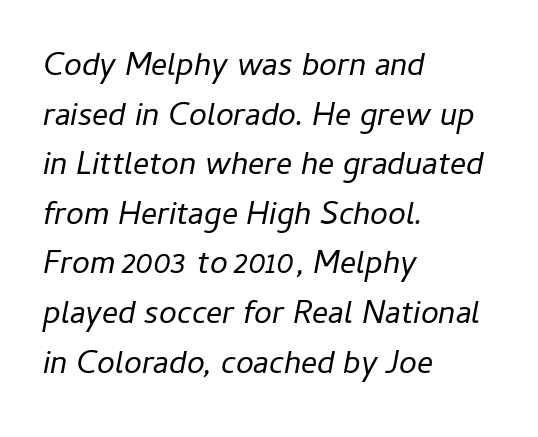
{"italic": "yes", "lean": "right", "slant_degrees": 11, "bold": "no", "weight": "regular", "width": "normal", "stroke_contrast": "low", "x_height": "medium", "monospaced": "no", "underline": "no", "align": "left", "line_spacing": "normal", "line_spacing_ratio": 1.55, "letter_spacing": "normal", "letter_spacing_em": 0.0, "glyph_px": 32}
